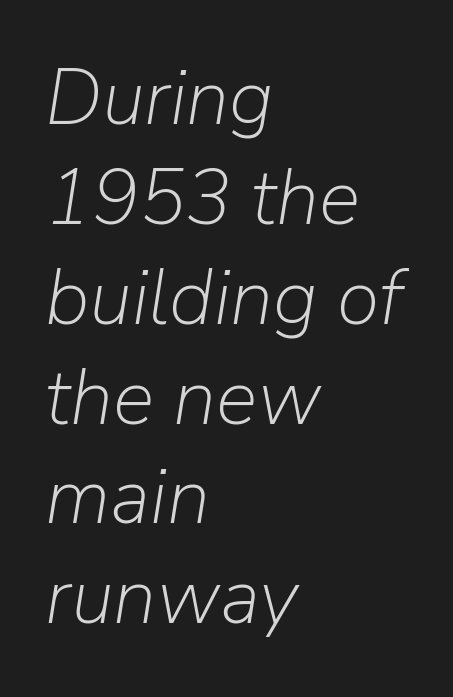
{"italic": "yes", "lean": "right", "slant_degrees": 9, "bold": "no", "weight": "light", "width": "normal", "stroke_contrast": "low", "x_height": "medium", "monospaced": "no", "underline": "no", "align": "left", "line_spacing": "normal", "line_spacing_ratio": 1.28, "letter_spacing": "normal", "letter_spacing_em": 0.0, "glyph_px": 78}
